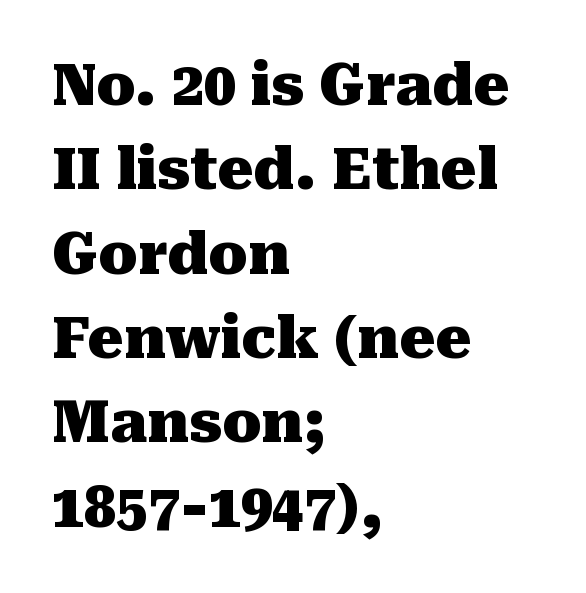
Q: Is the text bold? A: Yes.
Q: Is the text italic (slanted)? A: No, it is upright.
Q: Is the typeface a serif or a sans-serif typeface? A: Serif.
Q: Is the text underlined? A: No.
Q: How is the paragraph aligned? A: Left-aligned.
Q: Is the spacing between letters normal or unusually wide? A: Normal.
Q: Is the spacing between lines tight, normal or loose? A: Normal.
Q: Width (condensed, normal, or wide)? A: Normal.
Q: Stroke contrast? A: Medium.
Q: x-height? A: Medium.
Q: Monospaced? A: No.
